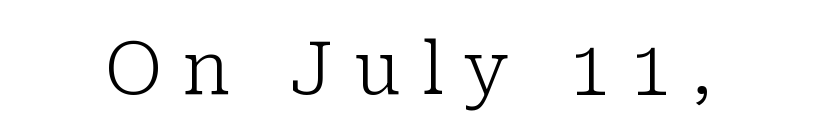
Q: Is the text bold? A: No.
Q: Is the text italic (slanted)? A: No, it is upright.
Q: Is the typeface a serif or a sans-serif typeface? A: Serif.
Q: Is the text underlined? A: No.
Q: Is the spacing between letters normal or unusually wide? A: Unusually wide.
Q: Width (condensed, normal, or wide)? A: Normal.
Q: Stroke contrast? A: Low.
Q: x-height? A: Medium.
Q: Monospaced? A: No.
